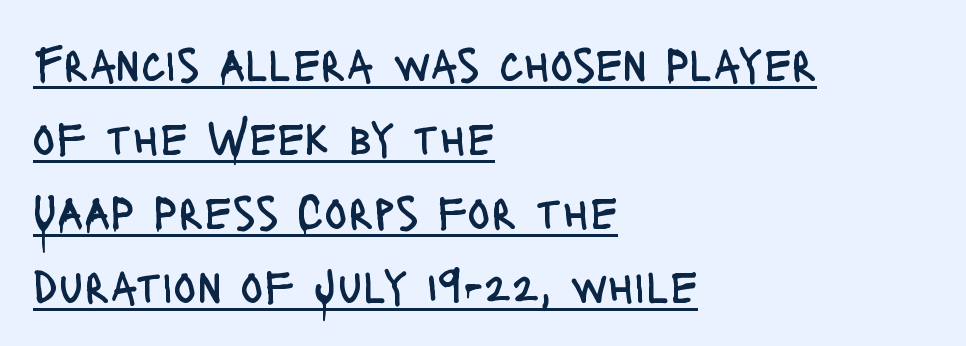
{"serif": "no", "italic": "no", "bold": "no", "weight": "regular", "width": "condensed", "stroke_contrast": "low", "x_height": "large", "monospaced": "no", "underline": "yes", "align": "left", "line_spacing": "normal", "line_spacing_ratio": 1.54, "letter_spacing": "normal", "letter_spacing_em": 0.0, "glyph_px": 48}
